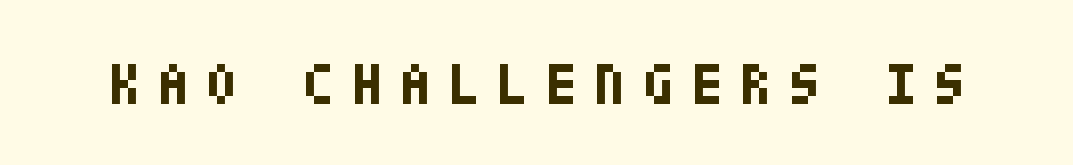
Each row of text sits above clean, open space. The rendering shows plain stroke endings on the letterforms — a sans-serif design. Each word looks stretched out because of the extra space between its letters. Posture: vertical. In terms of weight, the rendering is a true, heavy bold.
